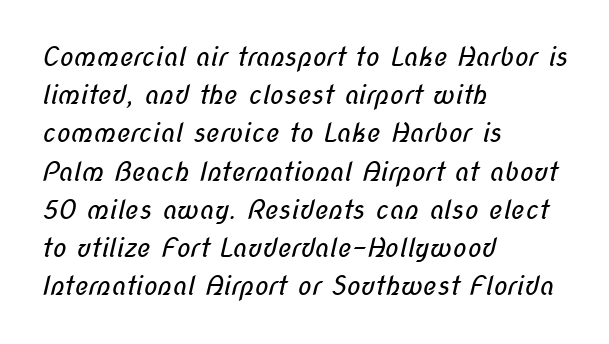
{"bold": "no", "underline": "no", "align": "left", "line_spacing": "normal", "line_spacing_ratio": 1.47, "letter_spacing": "normal", "letter_spacing_em": 0.0, "glyph_px": 26}
